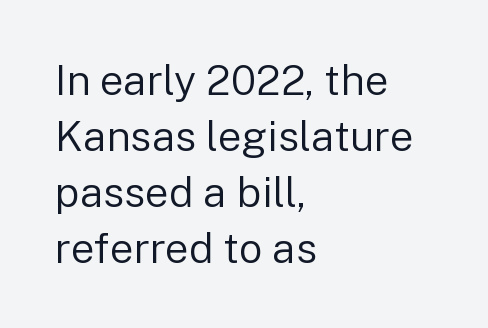
{"serif": "no", "italic": "no", "bold": "no", "weight": "regular", "width": "normal", "stroke_contrast": "low", "x_height": "medium", "monospaced": "no", "underline": "no", "align": "left", "line_spacing": "normal", "line_spacing_ratio": 1.33, "letter_spacing": "normal", "letter_spacing_em": 0.0, "glyph_px": 42}
